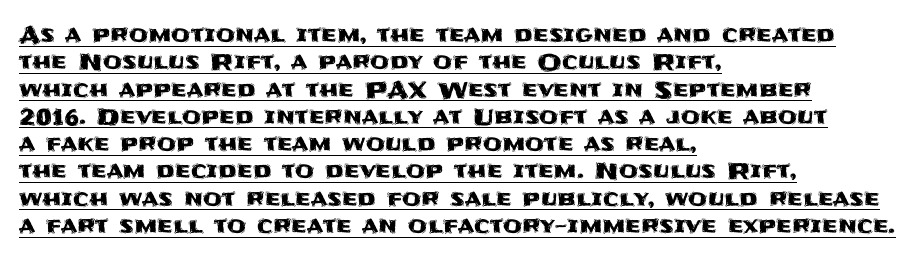
{"italic": "no", "underline": "yes", "align": "left", "line_spacing_ratio": 1.24, "letter_spacing": "normal", "letter_spacing_em": 0.0, "glyph_px": 22}
